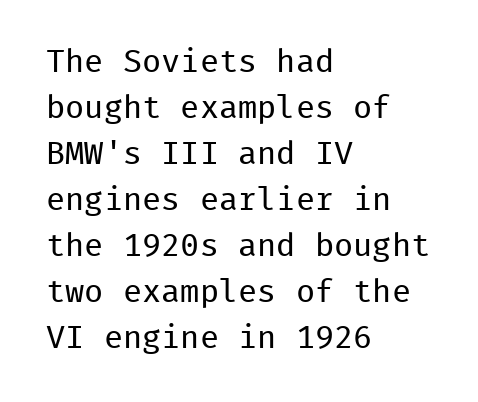
{"serif": "no", "italic": "no", "bold": "no", "weight": "regular", "width": "normal", "stroke_contrast": "low", "x_height": "medium", "monospaced": "yes", "underline": "no", "align": "left", "line_spacing": "normal", "line_spacing_ratio": 1.44, "letter_spacing": "normal", "letter_spacing_em": 0.0, "glyph_px": 32}
